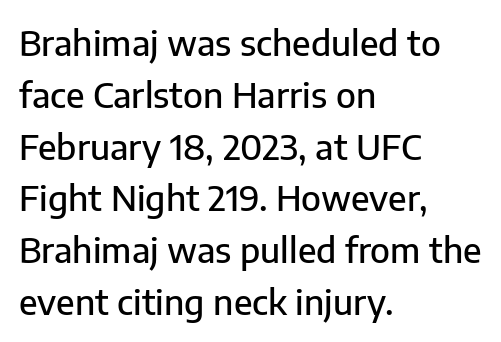
{"serif": "no", "italic": "no", "width": "normal", "stroke_contrast": "low", "x_height": "medium", "monospaced": "no", "underline": "no", "align": "left", "line_spacing": "normal", "line_spacing_ratio": 1.48, "letter_spacing": "normal", "letter_spacing_em": 0.0, "glyph_px": 35}
